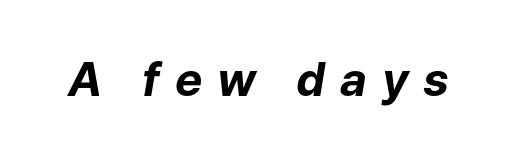
Q: Is the text bold? A: Yes.
Q: Is the text italic (slanted)? A: Yes, it leans right by about 9 degrees.
Q: Is the text underlined? A: No.
Q: Is the spacing between letters normal or unusually wide? A: Unusually wide.
Q: Width (condensed, normal, or wide)? A: Normal.
Q: Stroke contrast? A: Low.
Q: x-height? A: Medium.
Q: Monospaced? A: No.
